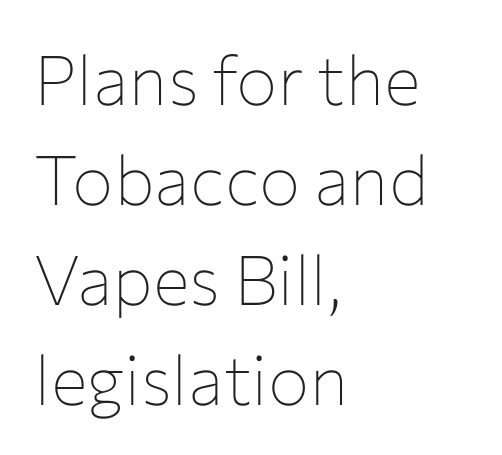
The image shows 69 px thin sans-serif type, upright; set left-aligned, normal line spacing (1.45x), normal letter spacing, not underlined; low stroke contrast and a medium x-height.
